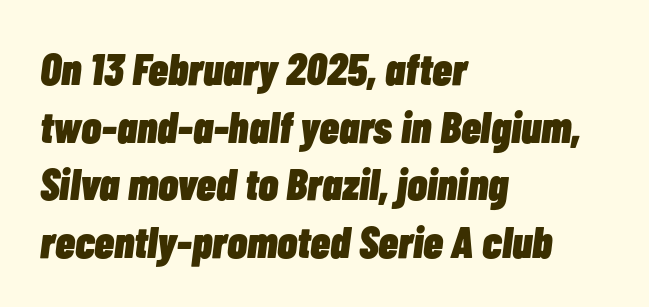
The image shows 45 px heavy, condensed type, italic (leaning right); set left-aligned, normal line spacing (1.28x), normal letter spacing, not underlined; low stroke contrast and a medium x-height.
